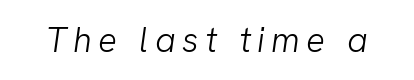
{"serif": "no", "bold": "no", "weight": "light", "width": "normal", "stroke_contrast": "low", "x_height": "medium", "monospaced": "no", "underline": "no", "glyph_px": 35}
